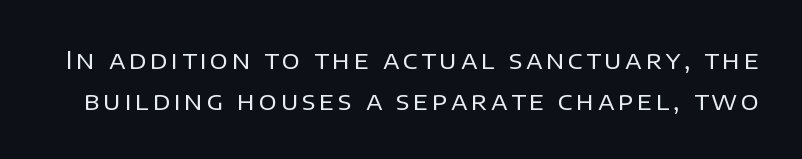
{"italic": "no", "bold": "no", "underline": "no", "line_spacing": "normal", "line_spacing_ratio": 1.64, "glyph_px": 25}
